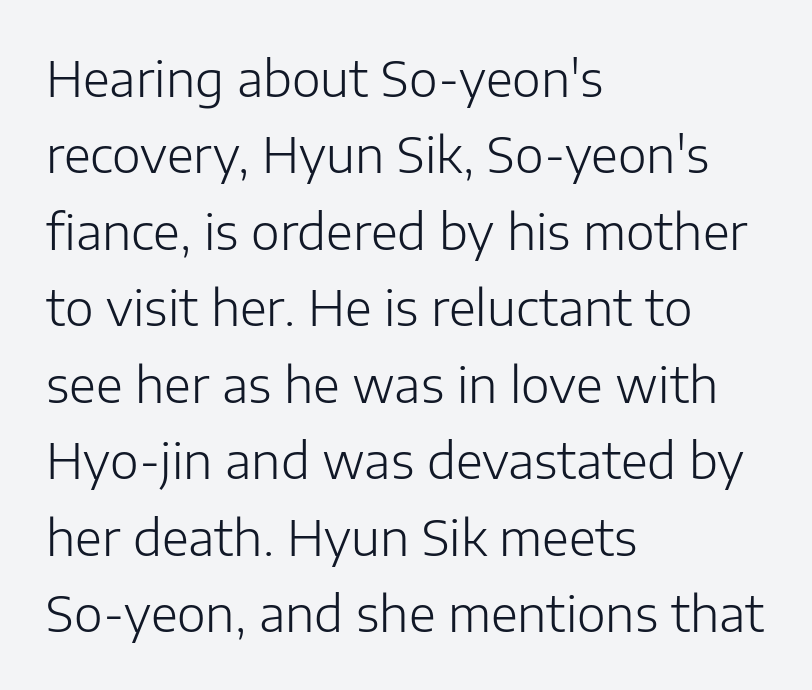
The image shows 49 px light sans-serif type, upright; set left-aligned, normal line spacing (1.56x), normal letter spacing, not underlined; low stroke contrast and a medium x-height.
